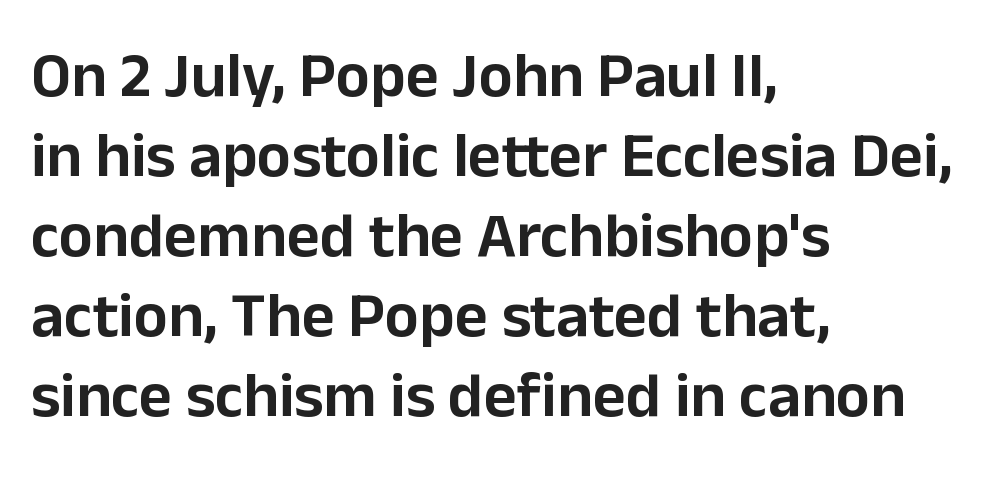
{"serif": "no", "italic": "no", "width": "normal", "stroke_contrast": "low", "x_height": "medium", "monospaced": "no", "underline": "no", "align": "left", "line_spacing": "normal", "line_spacing_ratio": 1.25, "letter_spacing": "normal", "letter_spacing_em": 0.0, "glyph_px": 64}
